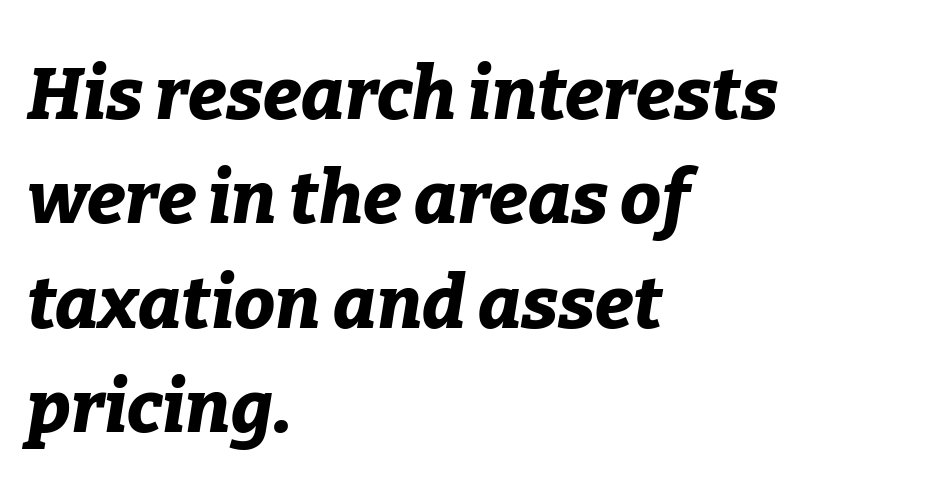
Decoration check: the copy has no underline. Varying glyph widths throughout — classic text-font behaviour. The lettering tilts uniformly, giving the passage an italic look. Glyph-to-glyph distance matches everyday printed text. What weight is shown? A full bold with thick strokes.
